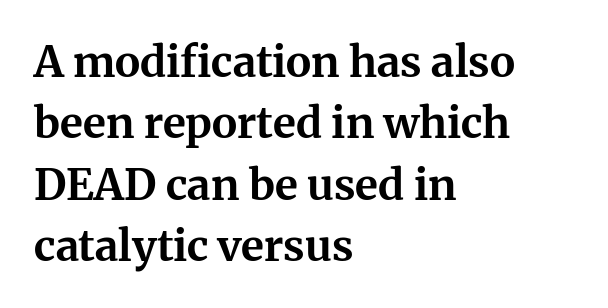
The image shows 43 px bold serif type, upright; set left-aligned, normal line spacing (1.43x), normal letter spacing, not underlined; medium stroke contrast and a medium x-height.
